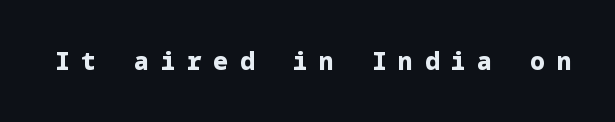
Q: Is the text bold? A: Yes.
Q: Is the text italic (slanted)? A: No, it is upright.
Q: Is the text underlined? A: No.
Q: Is the spacing between letters normal or unusually wide? A: Unusually wide.
